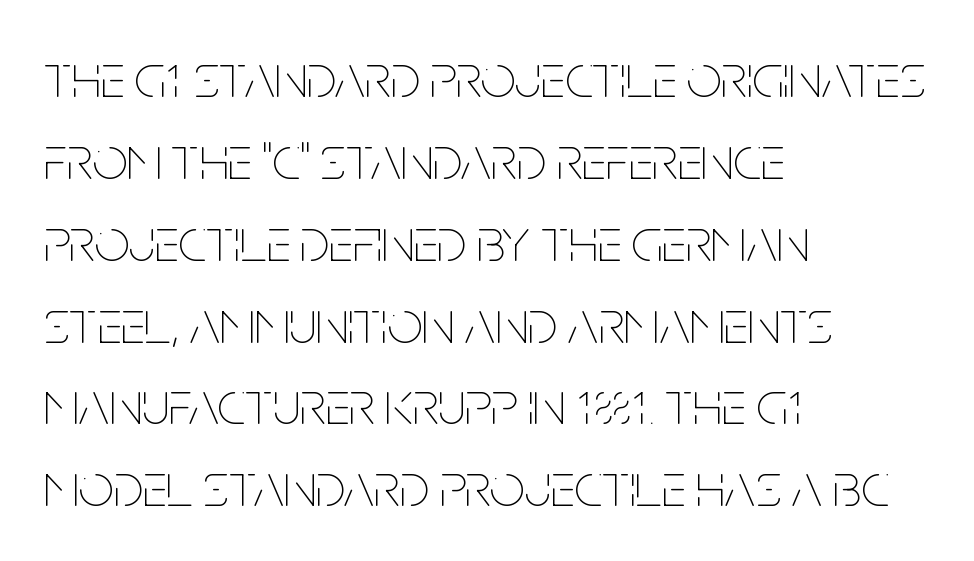
The passage shown is typed in a proportional face where columns would drift. The vertical gap from one line to the next is medium. Spacing between characters is what you'd get straight out of the box. Counters stay open thanks to moderate or lighter strokes. The axis of the letterforms is exactly vertical. The setting favours the left margin, as ordinary paragraphs usually do.
